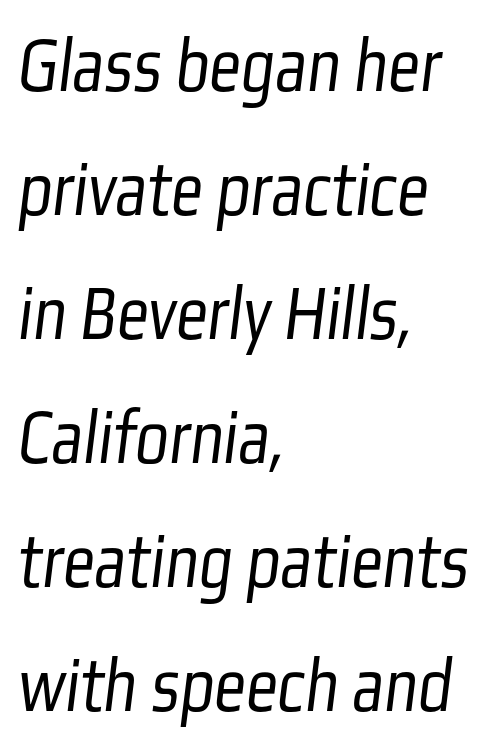
The image shows 79 px light, condensed sans-serif type; set left-aligned, normal line spacing (1.57x), normal letter spacing, not underlined; low stroke contrast and a medium x-height.
